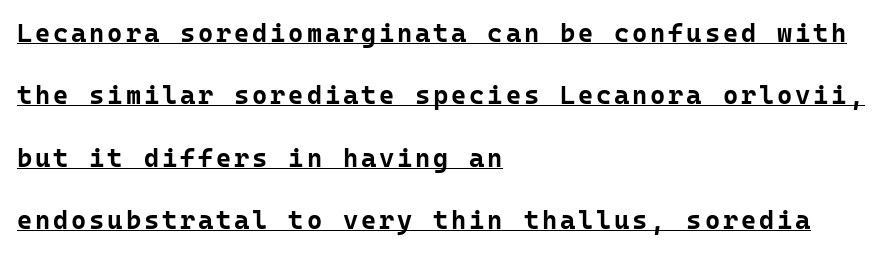
The image shows 26 px bold type, upright; set left-aligned, loose line spacing (2.4x), underlined.
